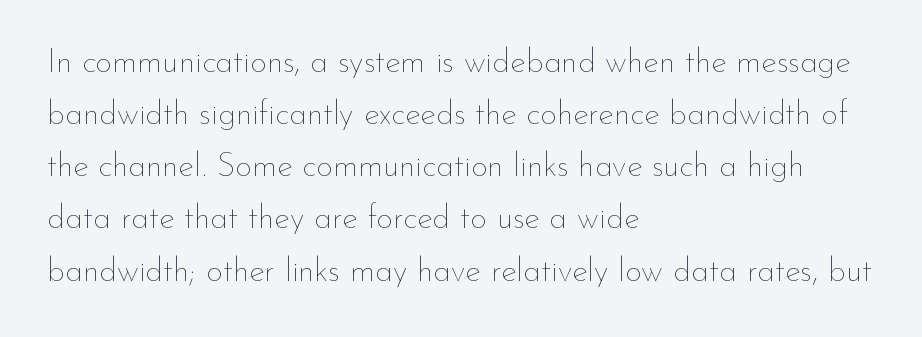
The image shows 33 px thin type, upright; set left-aligned, normal line spacing (1.58x), normal letter spacing, not underlined; low stroke contrast and a small x-height.
